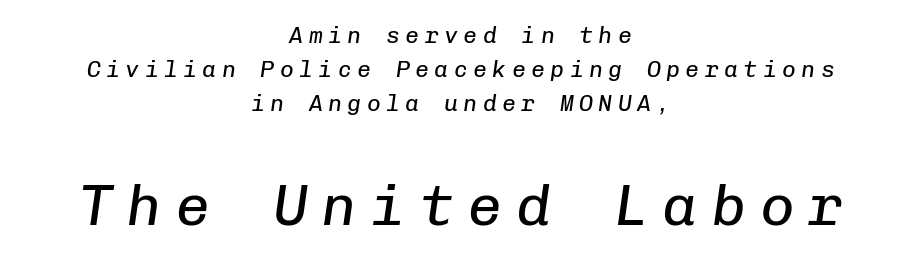
Q: Is the text bold? A: No.
Q: Is the text italic (slanted)? A: Yes, it leans right by about 8 degrees.
Q: Is the text underlined? A: No.
Q: How is the paragraph aligned? A: Centered.
Q: Is the spacing between letters normal or unusually wide? A: Unusually wide.
Q: Is the spacing between lines tight, normal or loose? A: Normal.
Q: Which block of text is set in a larger size, the first (top) or the second (bottom)? A: The second (bottom) one.
Q: Width (condensed, normal, or wide)? A: Normal.
Q: Stroke contrast? A: Low.
Q: x-height? A: Medium.
Q: Monospaced? A: Yes.
